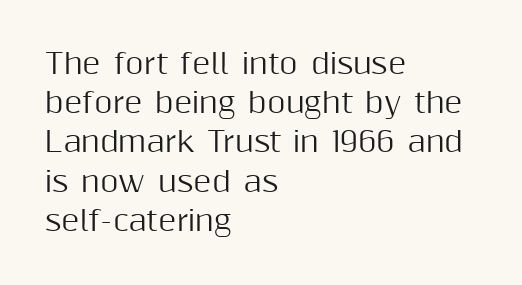
Think of a printed novel: that variable character pitch is what you see here. Each line starts at the same left margin while the right side varies. Letter spacing: default. Any mark beneath the type? The region is blank. Letterform terminals end flat and unadorned throughout the passage.
